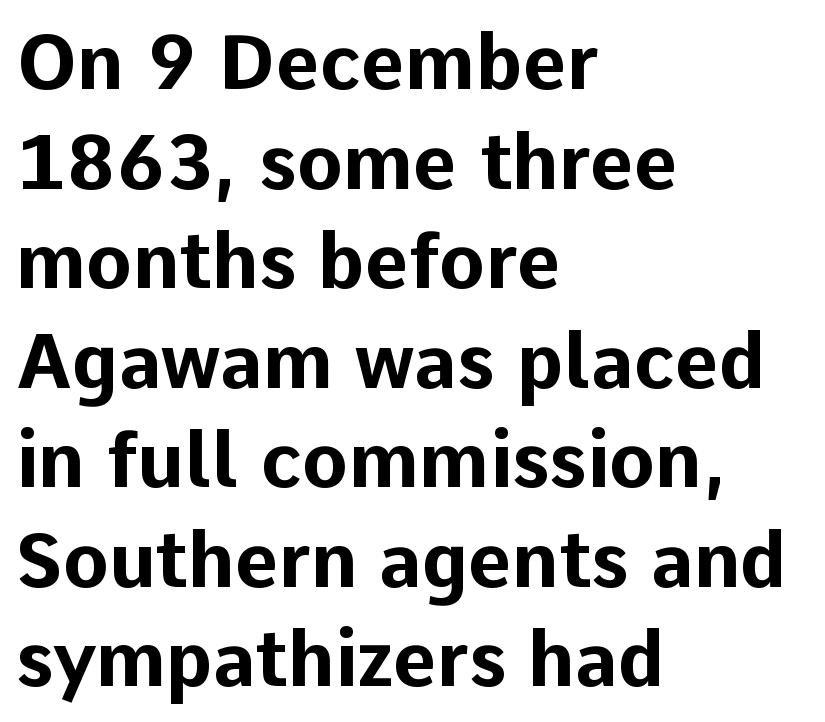
The image shows 76 px bold sans-serif type, upright; set left-aligned, normal line spacing (1.31x), normal letter spacing, not underlined; low stroke contrast and a medium x-height.
